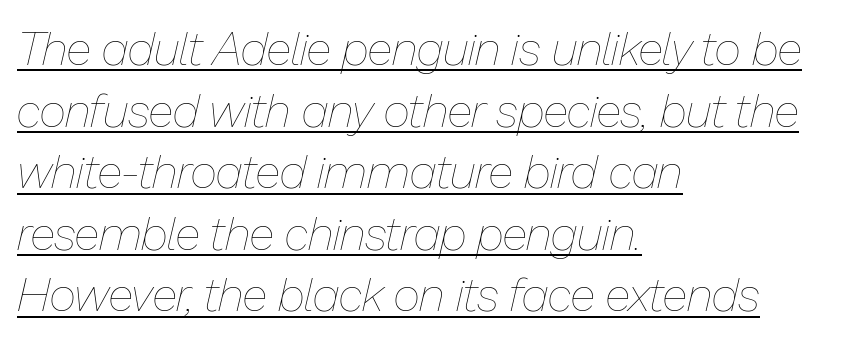
Q: Is the text bold? A: No.
Q: Is the text italic (slanted)? A: Yes, it leans right by about 13 degrees.
Q: Is the text underlined? A: Yes.
Q: How is the paragraph aligned? A: Left-aligned.
Q: Is the spacing between letters normal or unusually wide? A: Normal.
Q: Is the spacing between lines tight, normal or loose? A: Normal.
Q: Width (condensed, normal, or wide)? A: Normal.
Q: Stroke contrast? A: Low.
Q: x-height? A: Medium.
Q: Monospaced? A: No.
